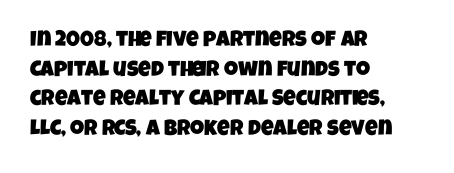
The image shows 22 px text type; set left-aligned, normal line spacing (1.35x), normal letter spacing, not underlined.
